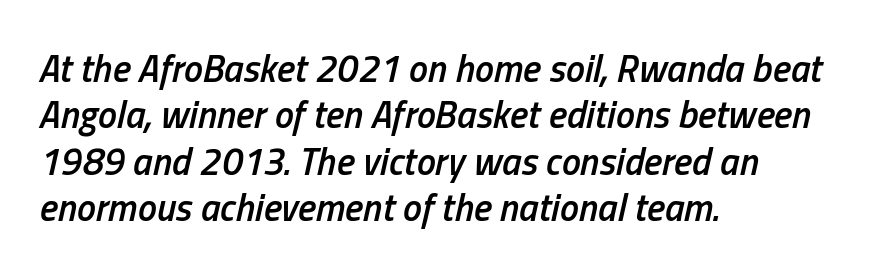
Q: Is the text bold? A: Semi-bold.
Q: Is the text italic (slanted)? A: Yes, it leans right by about 13 degrees.
Q: Is the text underlined? A: No.
Q: How is the paragraph aligned? A: Left-aligned.
Q: Is the spacing between letters normal or unusually wide? A: Normal.
Q: Width (condensed, normal, or wide)? A: Condensed.
Q: Stroke contrast? A: Low.
Q: x-height? A: Medium.
Q: Monospaced? A: No.
